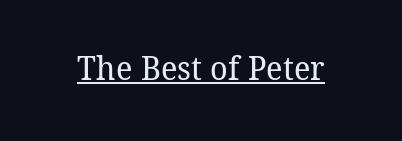
Compared with a typical body face, this is equally light or lighter still. In terms of letterspacing, this is plain default setting. You can tell from the footed stems that serif type was used. The face used here appears with an underline applied. Think of a printed novel: that variable character pitch is what you see here.
